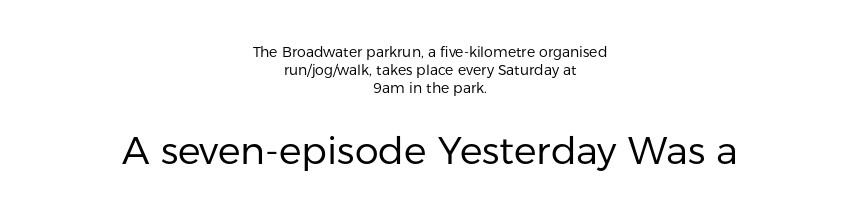
The image shows 38 px regular-weight sans-serif type, upright; set centered, normal line spacing (1.27x), normal letter spacing, not underlined; the second (bottom) block is 2.71x larger; low stroke contrast and a medium x-height.
